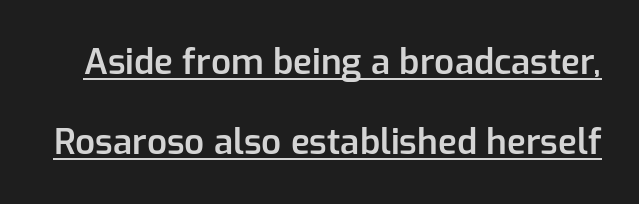
The image shows 35 px semibold sans-serif type, upright; set loose line spacing (2.28x), normal letter spacing, underlined; low stroke contrast and a medium x-height.
